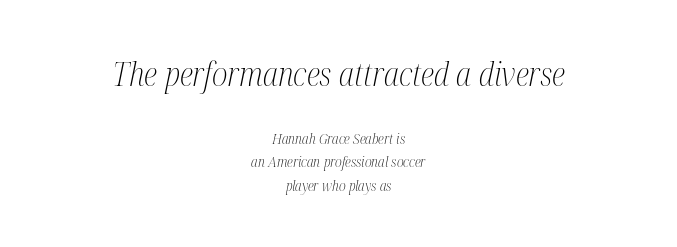
The image shows 32 px light, condensed serif type, italic (leaning right); set centered, normal line spacing (1.65x), normal letter spacing, not underlined; the first (top) block is 2.29x larger; medium stroke contrast and a medium x-height.
